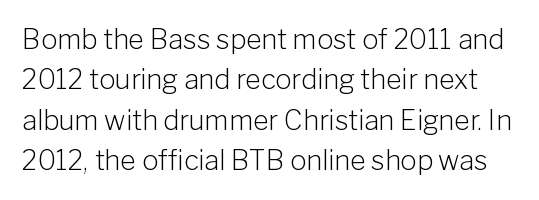
Q: Is the text bold? A: No.
Q: Is the text italic (slanted)? A: No, it is upright.
Q: Is the text underlined? A: No.
Q: Is the spacing between letters normal or unusually wide? A: Normal.
Q: Is the spacing between lines tight, normal or loose? A: Normal.
